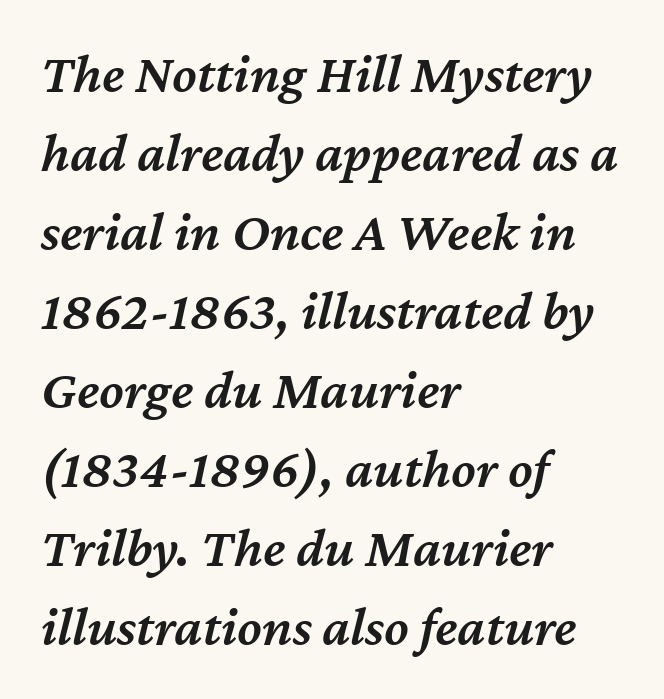
The image shows 56 px semibold type, italic (leaning right); set left-aligned, normal line spacing (1.41x), normal letter spacing, not underlined; medium stroke contrast and a medium x-height.
